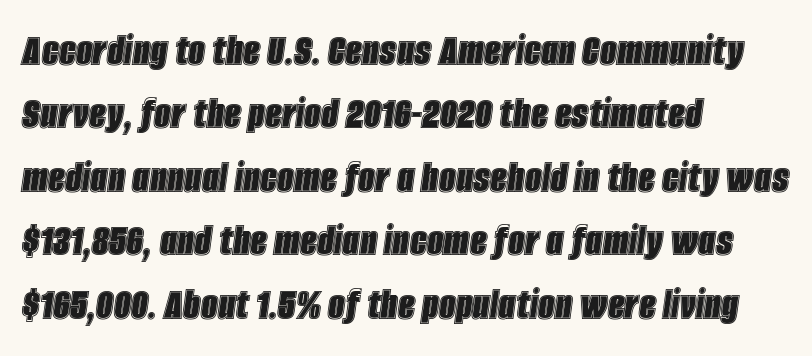
The image shows 47 px condensed type, italic (leaning right); set left-aligned, normal line spacing (1.35x), normal letter spacing, not underlined; a large x-height.
